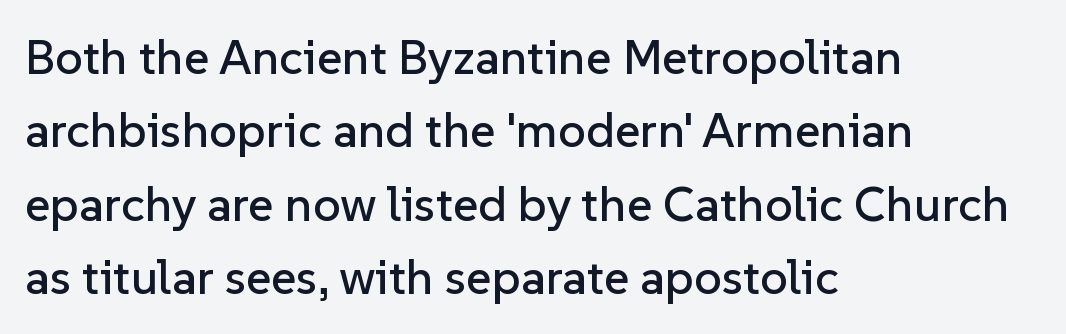
Normally led — the rows are evenly, conventionally spaced. Line beginnings align vertically; line endings do not. I'd call this a sans setting — the letters go barefoot. Underline: absent.
